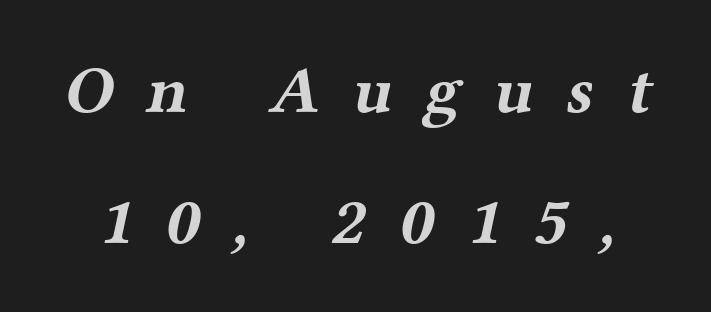
Q: Is the text bold? A: Yes.
Q: Is the typeface a serif or a sans-serif typeface? A: Serif.
Q: Is the text underlined? A: No.
Q: Is the spacing between letters normal or unusually wide? A: Unusually wide.
Q: Is the spacing between lines tight, normal or loose? A: Loose.
Q: Width (condensed, normal, or wide)? A: Wide.
Q: Stroke contrast? A: Medium.
Q: x-height? A: Medium.
Q: Monospaced? A: No.
